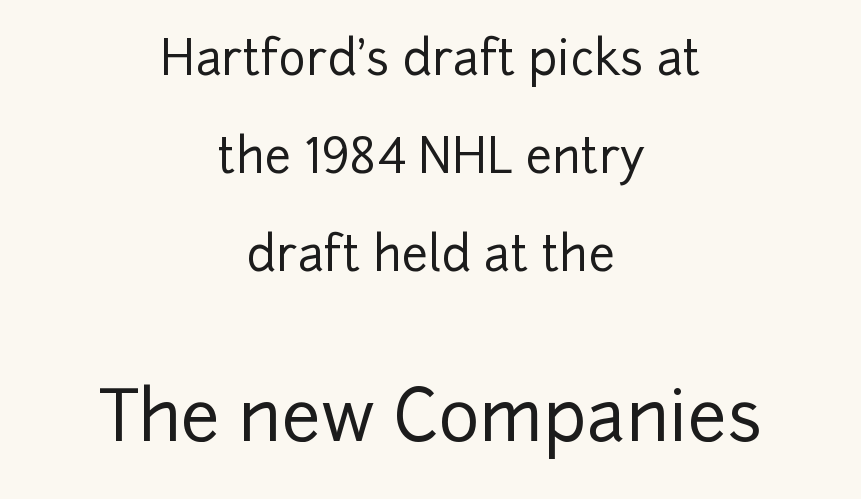
{"serif": "no", "italic": "no", "width": "normal", "stroke_contrast": "low", "x_height": "medium", "monospaced": "no", "underline": "no", "align": "center", "line_spacing": "loose", "line_spacing_ratio": 2.08, "letter_spacing": "normal", "letter_spacing_em": 0.0, "larger_block": "second", "size_ratio": 1.49, "glyph_px": 70}
